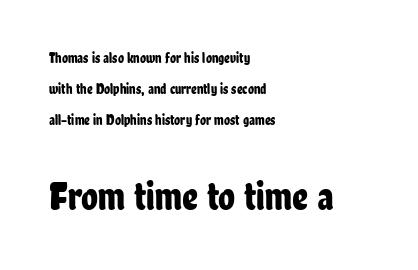
The image shows 39 px condensed sans-serif type, upright; set left-aligned, loose line spacing (2.21x), normal letter spacing, not underlined; the second (bottom) block is 2.79x larger; low stroke contrast and a medium x-height.
